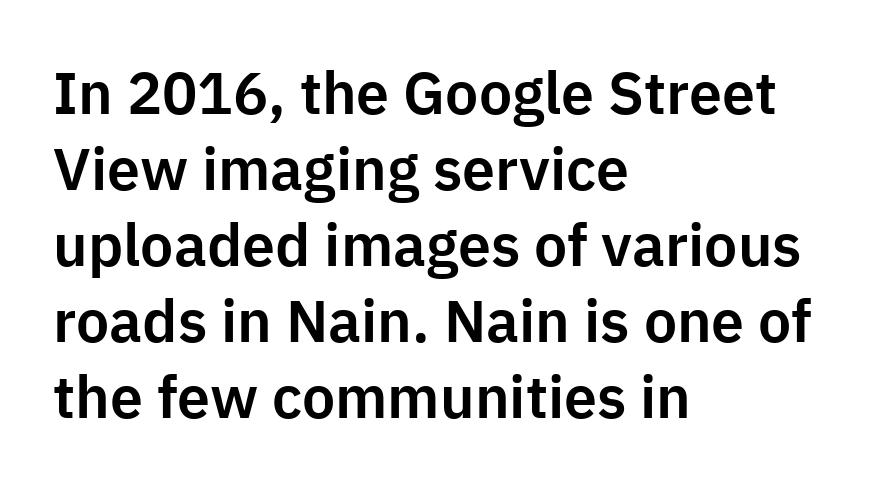
Is this a sans? Yes — the strokes have no serifs. The strip under each line holds only bare page. You could call the tracking neutral — neither tight nor loose. Left-aligned paragraph, ragged on the right.
